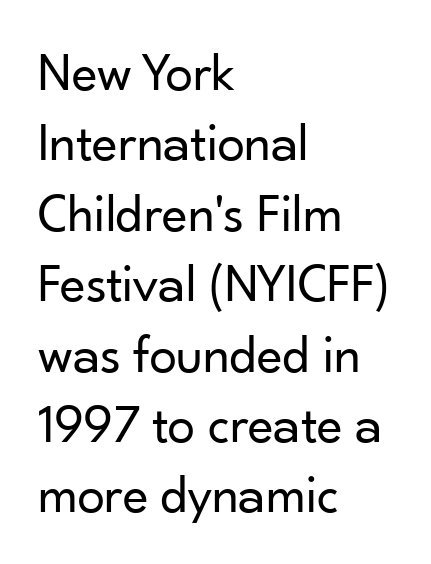
Summary of vertical rhythm: regular, with standard interline spacing. The font's upright variant was chosen for this text. The typesetting does not lean heavy: it is not bold. The area under the type is left untouched. Classification — sans serif.
